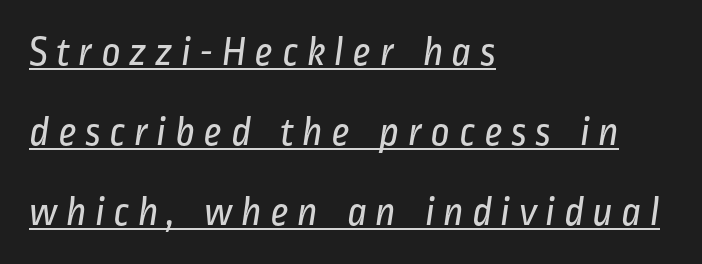
Q: Is the text bold? A: No.
Q: Is the typeface a serif or a sans-serif typeface? A: Sans-serif.
Q: Is the text underlined? A: Yes.
Q: How is the paragraph aligned? A: Left-aligned.
Q: Is the spacing between lines tight, normal or loose? A: Loose.
Q: Width (condensed, normal, or wide)? A: Condensed.
Q: Stroke contrast? A: Low.
Q: x-height? A: Medium.
Q: Monospaced? A: No.
